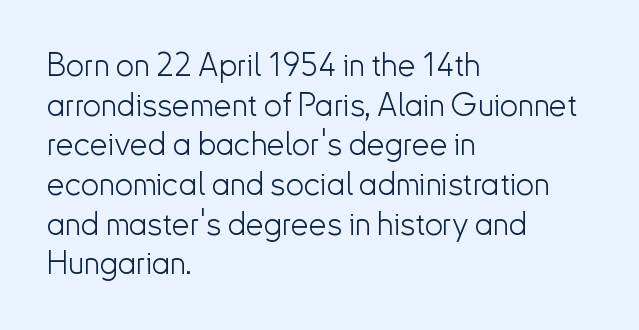
One-word summary of the alignment: left. Note the varied advance widths — an 'i' is clearly narrower than an 'm'. Unlike a traditional serif, this face leaves its strokes unadorned. The strokes are not fattened; the text isn't bold.
